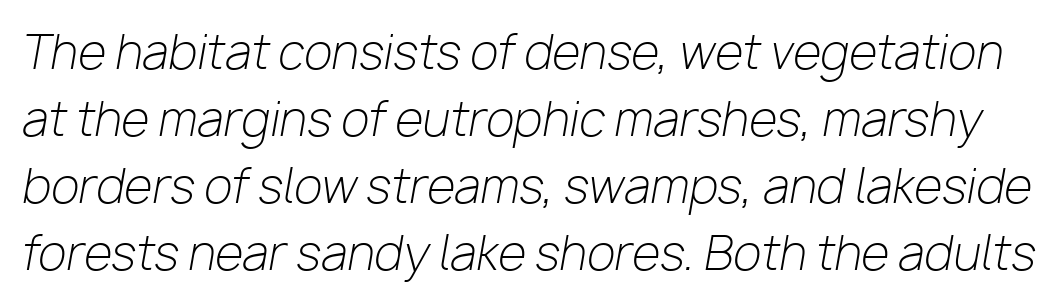
The gap between lines stays unmarked. Is this a fixed-width face? No — the glyphs have proportional, varying widths. Students, note that the glyphs here touch the page at normal intervals. The font sits on the lighter half of the weight spectrum, regular included. It's the slanting kind of type. The block of text has a typical density, with ordinary space between rows.
